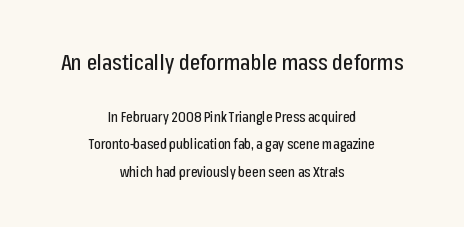
Q: Is the text italic (slanted)? A: No, it is upright.
Q: Is the text underlined? A: No.
Q: How is the paragraph aligned? A: Centered.
Q: Is the spacing between letters normal or unusually wide? A: Normal.
Q: Is the spacing between lines tight, normal or loose? A: Loose.
Q: Which block of text is set in a larger size, the first (top) or the second (bottom)? A: The first (top) one.
